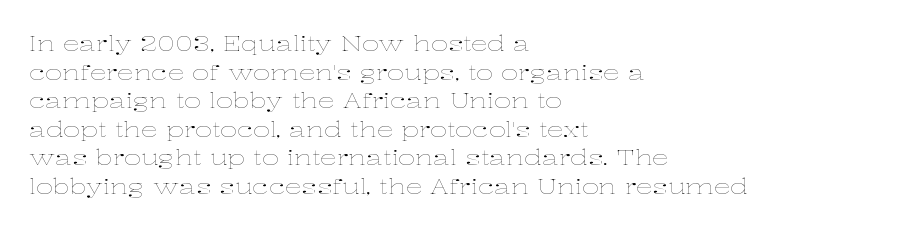
{"italic": "no", "bold": "no", "underline": "no", "align": "left", "line_spacing": "normal", "line_spacing_ratio": 1.36, "letter_spacing": "normal", "letter_spacing_em": 0.0, "glyph_px": 21}
